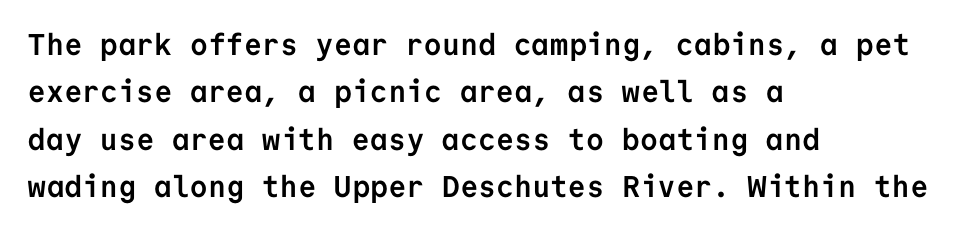
The image shows 30 px semibold sans-serif type, upright, monospaced; set left-aligned, normal line spacing (1.58x), normal letter spacing, not underlined; low stroke contrast and a medium x-height.
